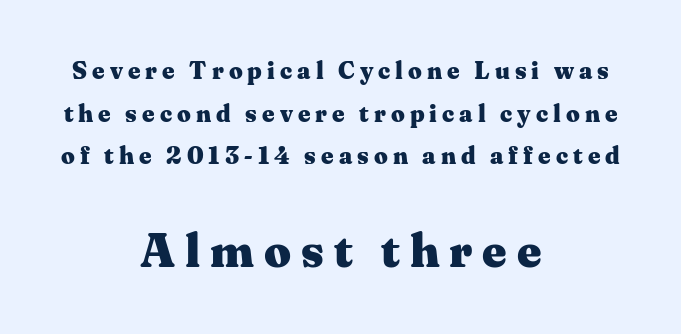
Q: Is the text bold? A: Yes.
Q: Is the text italic (slanted)? A: No, it is upright.
Q: Is the typeface a serif or a sans-serif typeface? A: Serif.
Q: Is the text underlined? A: No.
Q: How is the paragraph aligned? A: Centered.
Q: Is the spacing between letters normal or unusually wide? A: Unusually wide.
Q: Which block of text is set in a larger size, the first (top) or the second (bottom)? A: The second (bottom) one.
Q: Width (condensed, normal, or wide)? A: Wide.
Q: Stroke contrast? A: Medium.
Q: x-height? A: Medium.
Q: Monospaced? A: No.
